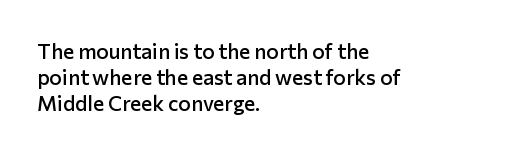
The image shows 21 px text type, upright; set left-aligned, line spacing 1.23x, normal letter spacing, not underlined.
